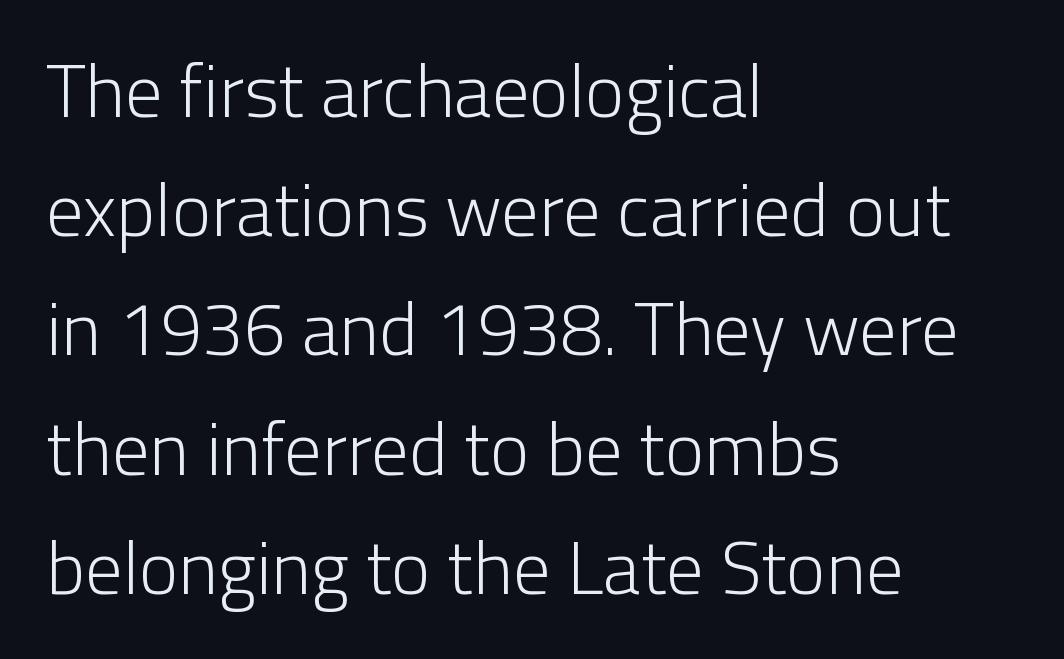
Q: Is the text bold? A: No.
Q: Is the text italic (slanted)? A: No, it is upright.
Q: Is the typeface a serif or a sans-serif typeface? A: Sans-serif.
Q: Is the text underlined? A: No.
Q: How is the paragraph aligned? A: Left-aligned.
Q: Is the spacing between letters normal or unusually wide? A: Normal.
Q: Is the spacing between lines tight, normal or loose? A: Normal.
Q: Width (condensed, normal, or wide)? A: Normal.
Q: Stroke contrast? A: Low.
Q: x-height? A: Medium.
Q: Monospaced? A: No.
